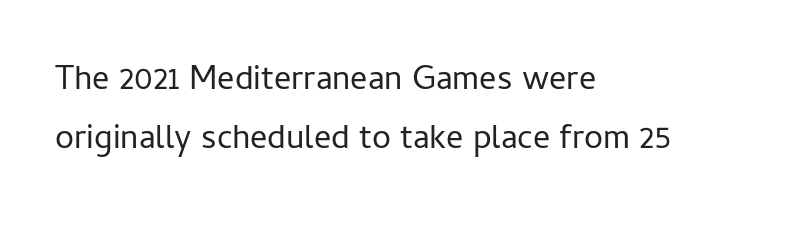
{"serif": "no", "italic": "no", "bold": "no", "weight": "regular", "width": "normal", "stroke_contrast": "low", "x_height": "medium", "monospaced": "no", "underline": "no", "align": "left", "line_spacing_ratio": 1.73, "letter_spacing": "normal", "letter_spacing_em": 0.0, "glyph_px": 34}
